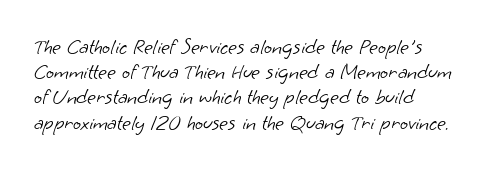
Short and long lines alike share a common starting point at left. Ink coverage per letter is moderate at most. Here the glyphs are tracked normally, forming tight word shapes. A bare baseline throughout the passage.
